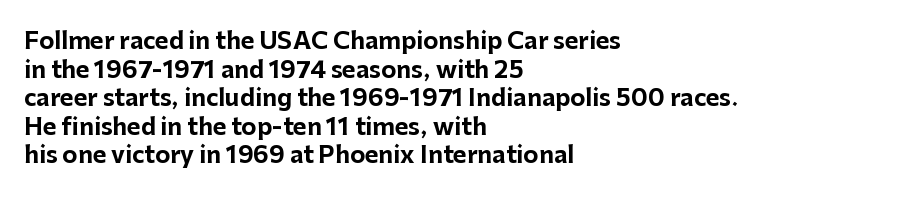
{"italic": "no", "bold": "yes", "underline": "no", "align": "left", "line_spacing_ratio": 1.24, "letter_spacing": "normal", "letter_spacing_em": 0.0, "glyph_px": 23}
